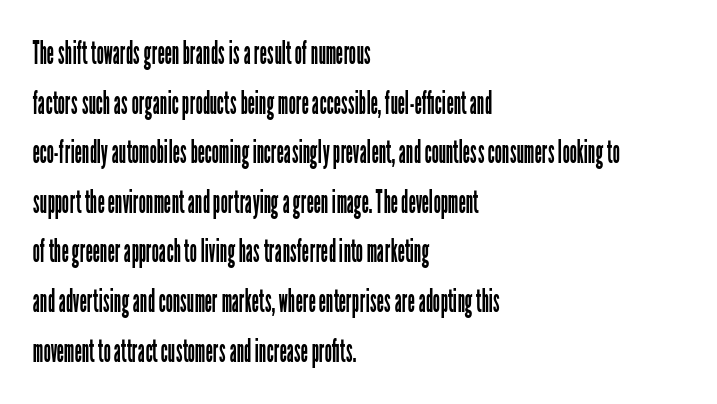
The image shows 32 px regular-weight, condensed sans-serif type, upright; set left-aligned, normal line spacing (1.55x), normal letter spacing, not underlined; low stroke contrast and a medium x-height.
